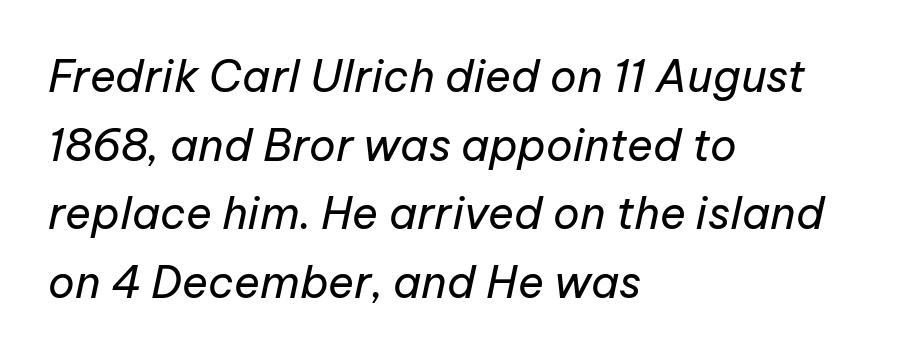
Q: Is the text bold? A: No.
Q: Is the text italic (slanted)? A: Yes, it leans right by about 12 degrees.
Q: Is the text underlined? A: No.
Q: How is the paragraph aligned? A: Left-aligned.
Q: Is the spacing between letters normal or unusually wide? A: Normal.
Q: Is the spacing between lines tight, normal or loose? A: Normal.
Q: Width (condensed, normal, or wide)? A: Normal.
Q: Stroke contrast? A: Low.
Q: x-height? A: Medium.
Q: Monospaced? A: No.
